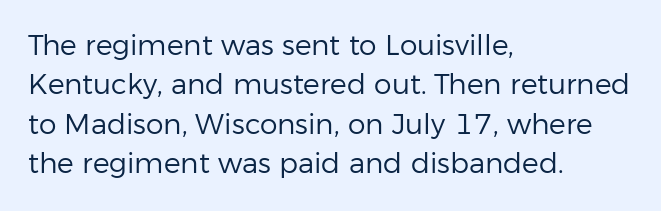
Q: Is the text bold? A: No.
Q: Is the text italic (slanted)? A: No, it is upright.
Q: Is the typeface a serif or a sans-serif typeface? A: Sans-serif.
Q: Is the text underlined? A: No.
Q: How is the paragraph aligned? A: Left-aligned.
Q: Is the spacing between letters normal or unusually wide? A: Normal.
Q: Is the spacing between lines tight, normal or loose? A: Normal.
Q: Width (condensed, normal, or wide)? A: Normal.
Q: Stroke contrast? A: Low.
Q: x-height? A: Medium.
Q: Monospaced? A: No.
